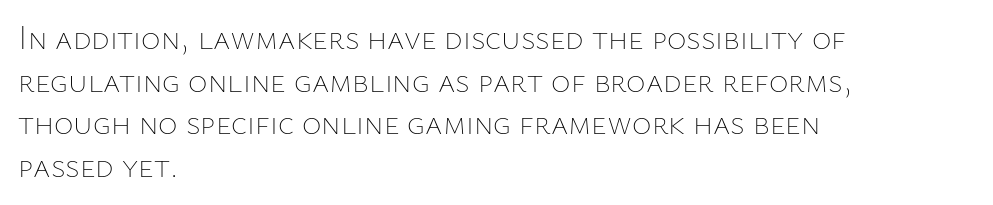
{"italic": "no", "bold": "no", "weight": "thin", "width": "normal", "stroke_contrast": "low", "x_height": "medium", "monospaced": "no", "underline": "no", "align": "left", "line_spacing": "normal", "line_spacing_ratio": 1.29, "letter_spacing": "normal", "letter_spacing_em": 0.0, "glyph_px": 33}
